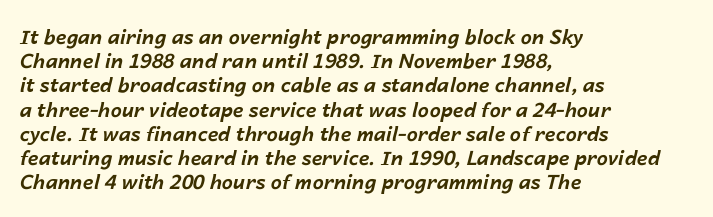
The lettering tilts uniformly, giving the passage an italic look. These lines are set flush left with a ragged right edge. Quick note: underline off. Words appear dense and cohesive because spacing is normal. Each glyph is drawn with heavy, bold strokes.
